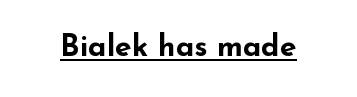
{"serif": "no", "italic": "no", "bold": "yes", "weight": "bold", "width": "wide", "stroke_contrast": "low", "x_height": "small", "monospaced": "no", "underline": "yes", "letter_spacing": "normal", "letter_spacing_em": 0.0, "glyph_px": 30}
